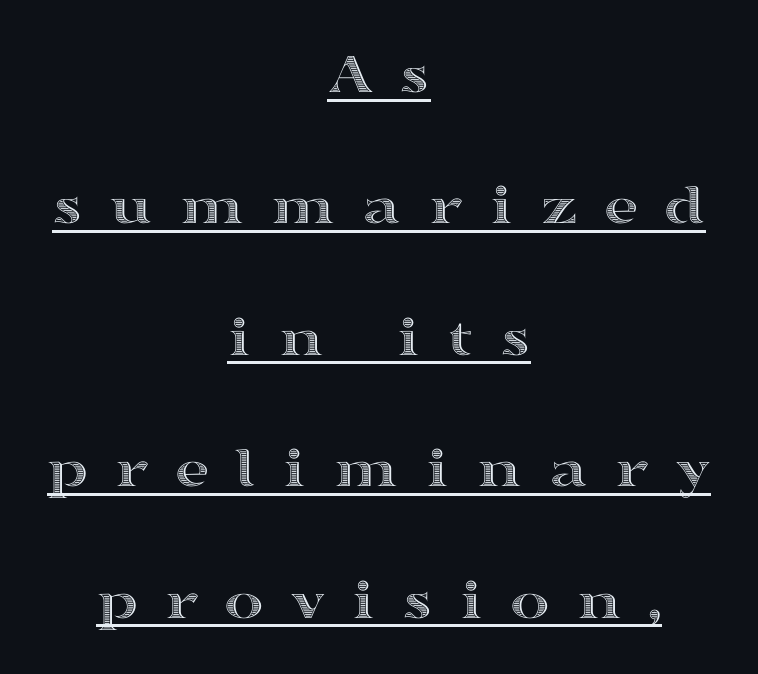
Notice how the stems are strictly vertical — no italics here. In terms of letterspacing, this is a distinctly airy, spread setting. Each letter keeps its own natural width here, so spacing adapts to shape. Students, observe the line beneath the letters — that is underlining.
